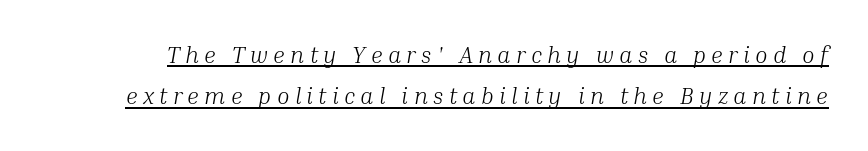
The image shows 23 px text type, italic (leaning right); set line spacing 1.8x, unusually wide letter spacing (+0.23 em), underlined.
